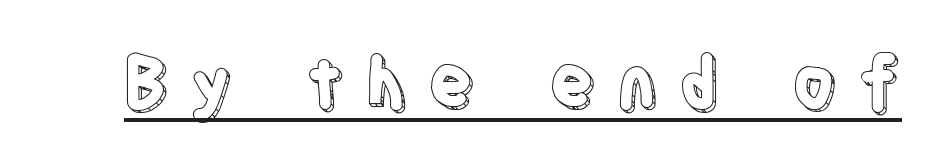
The image shows 69 px condensed type, upright; set unusually wide letter spacing (+0.3 em), underlined; a large x-height.
